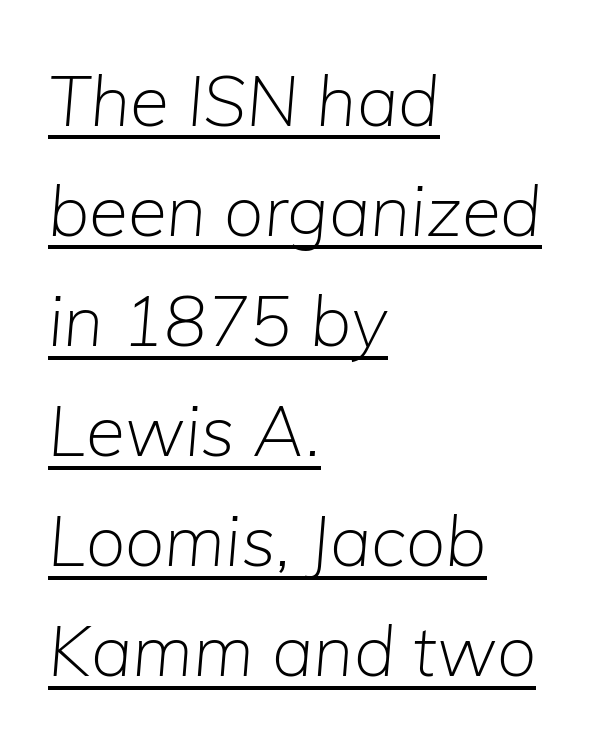
The image shows 71 px light type, italic (leaning right); set left-aligned, normal line spacing (1.55x), normal letter spacing, underlined; low stroke contrast and a medium x-height.
